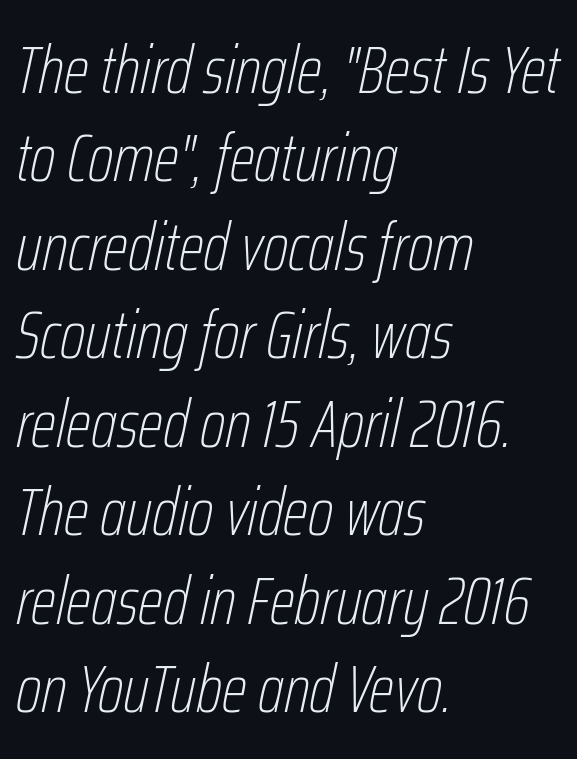
Q: Is the text bold? A: No.
Q: Is the text italic (slanted)? A: Yes, it leans right by about 12 degrees.
Q: Is the text underlined? A: No.
Q: How is the paragraph aligned? A: Left-aligned.
Q: Is the spacing between letters normal or unusually wide? A: Normal.
Q: Is the spacing between lines tight, normal or loose? A: Normal.
Q: Width (condensed, normal, or wide)? A: Condensed.
Q: Stroke contrast? A: Low.
Q: x-height? A: Medium.
Q: Monospaced? A: No.
